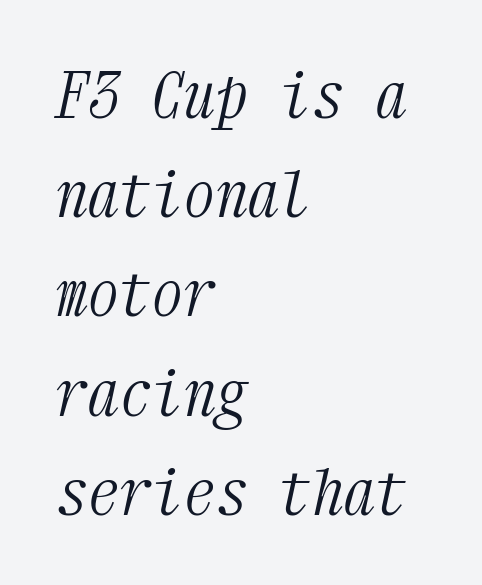
The image shows 64 px light, condensed serif type, italic (leaning right), monospaced; set left-aligned, normal line spacing (1.55x), normal letter spacing, not underlined; medium stroke contrast and a medium x-height.
